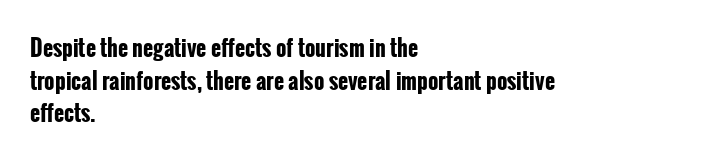
Q: Is the text bold? A: Yes.
Q: Is the text italic (slanted)? A: No, it is upright.
Q: Is the text underlined? A: No.
Q: How is the paragraph aligned? A: Left-aligned.
Q: Is the spacing between letters normal or unusually wide? A: Normal.
Q: Is the spacing between lines tight, normal or loose? A: Normal.
